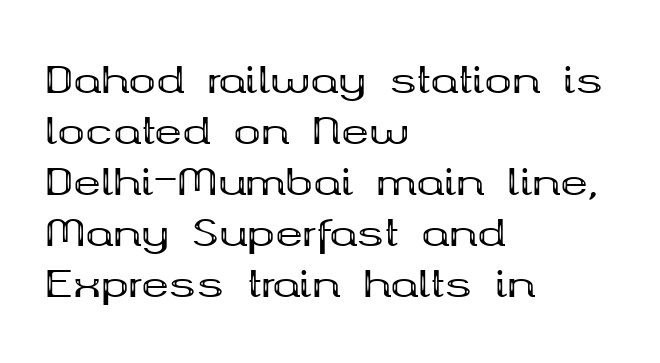
{"serif": "yes", "italic": "no", "bold": "yes", "weight": "bold", "width": "wide", "stroke_contrast": "medium", "x_height": "medium", "monospaced": "no", "underline": "no", "align": "left", "line_spacing": "normal", "line_spacing_ratio": 1.38, "letter_spacing": "normal", "letter_spacing_em": 0.0, "glyph_px": 37}
